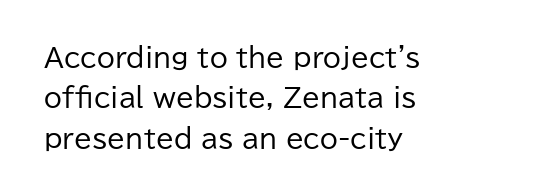
Check the space under the baseline: it is left empty. The type sits square on the baseline with zero lean. Line spacing here is normal. Casual observation: everything's shoved over to the left. Honestly, the letter spacing is just normal — you wouldn't notice it.
